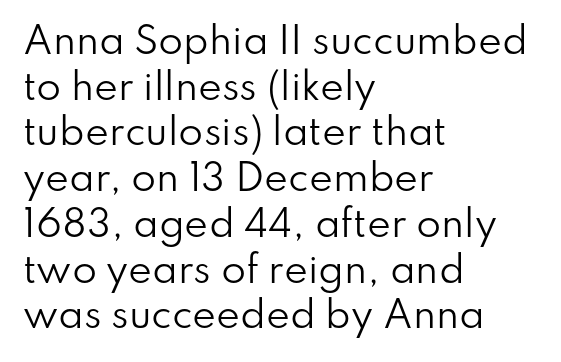
{"serif": "no", "italic": "no", "bold": "no", "weight": "regular", "width": "normal", "stroke_contrast": "low", "x_height": "small", "monospaced": "no", "underline": "no", "align": "left", "line_spacing": "normal", "line_spacing_ratio": 1.27, "letter_spacing": "normal", "letter_spacing_em": 0.0, "glyph_px": 36}
